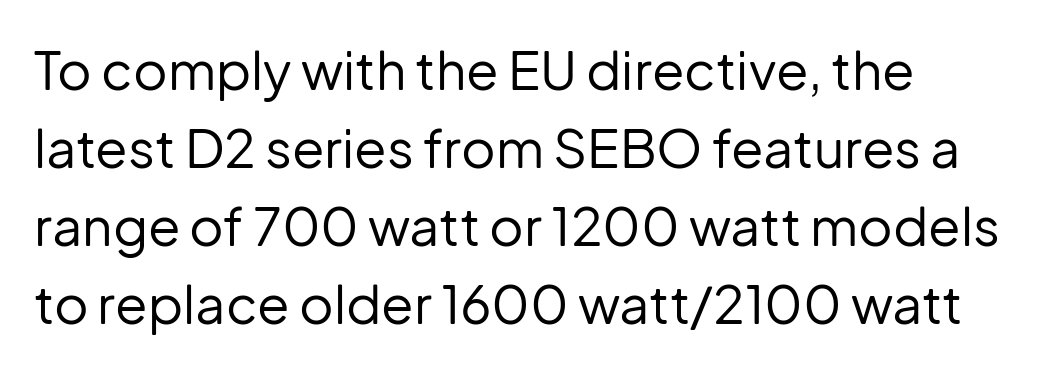
{"serif": "no", "italic": "no", "bold": "no", "weight": "regular", "width": "normal", "stroke_contrast": "low", "x_height": "medium", "monospaced": "no", "underline": "no", "align": "left", "line_spacing": "normal", "line_spacing_ratio": 1.47, "letter_spacing": "normal", "letter_spacing_em": 0.0, "glyph_px": 53}
